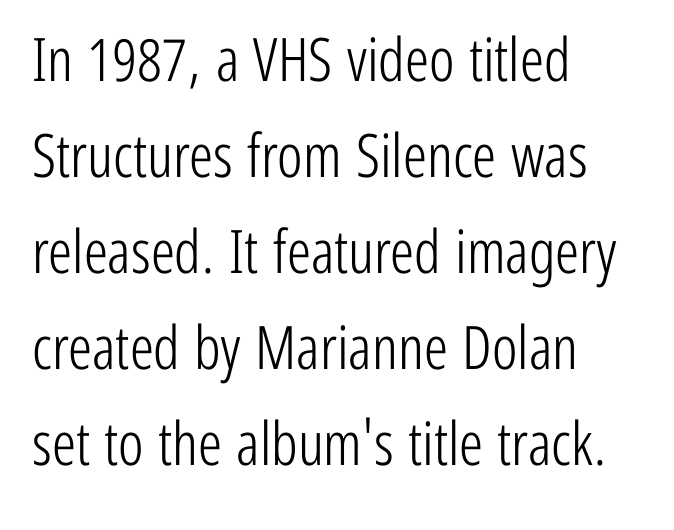
{"serif": "no", "italic": "no", "bold": "no", "weight": "light", "width": "condensed", "stroke_contrast": "low", "x_height": "medium", "monospaced": "no", "underline": "no", "align": "left", "line_spacing": "normal", "line_spacing_ratio": 1.6, "letter_spacing": "normal", "letter_spacing_em": 0.0, "glyph_px": 60}
